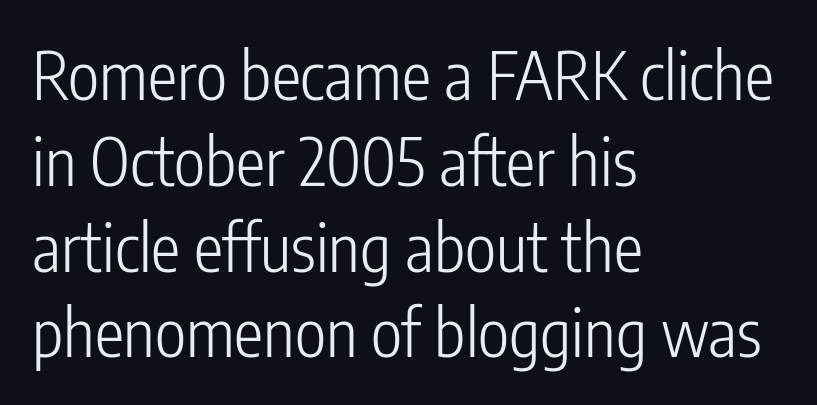
Left-aligned paragraph, ragged on the right. Regular leading. Each letter's strokes conclude bluntly, with no projecting serifs. Think of a printed novel: that variable character pitch is what you see here. Does the lettering tilt? It doesn't — this is upright.
